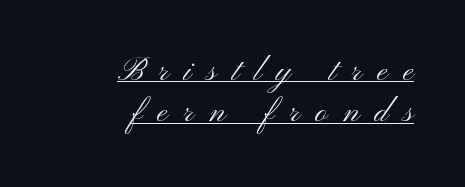
The passage shown stacks its lines at a standard gap. Has an underline been added? It has. Examine the stroke ends and you'll find no serifs. Tracking value appears strongly positive — letters spread wide.
